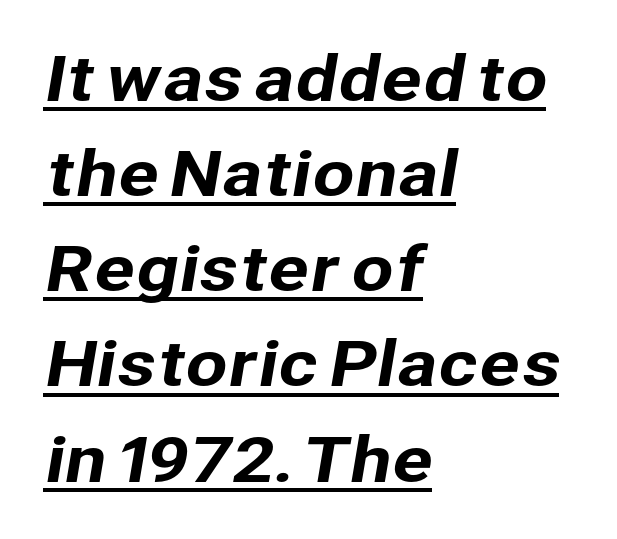
Q: Is the typeface a serif or a sans-serif typeface? A: Sans-serif.
Q: Is the text underlined? A: Yes.
Q: How is the paragraph aligned? A: Left-aligned.
Q: Is the spacing between letters normal or unusually wide? A: Normal.
Q: Is the spacing between lines tight, normal or loose? A: Normal.
Q: Width (condensed, normal, or wide)? A: Normal.
Q: Stroke contrast? A: Low.
Q: x-height? A: Medium.
Q: Monospaced? A: No.
